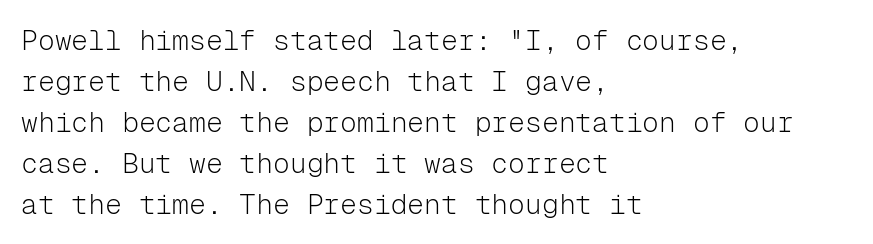
{"serif": "no", "italic": "no", "bold": "no", "weight": "light", "width": "normal", "stroke_contrast": "low", "x_height": "medium", "monospaced": "yes", "underline": "no", "align": "left", "line_spacing": "normal", "line_spacing_ratio": 1.46, "letter_spacing": "normal", "letter_spacing_em": 0.0, "glyph_px": 28}
